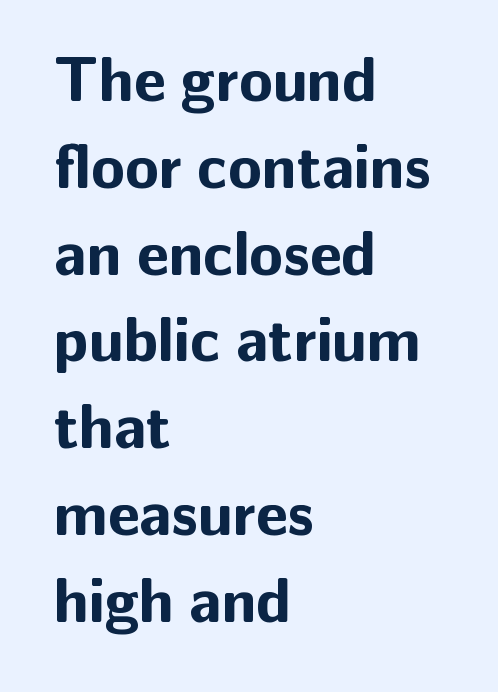
Q: Is the text bold? A: Yes.
Q: Is the text italic (slanted)? A: No, it is upright.
Q: Is the typeface a serif or a sans-serif typeface? A: Sans-serif.
Q: Is the text underlined? A: No.
Q: How is the paragraph aligned? A: Left-aligned.
Q: Is the spacing between letters normal or unusually wide? A: Normal.
Q: Is the spacing between lines tight, normal or loose? A: Normal.
Q: Width (condensed, normal, or wide)? A: Normal.
Q: Stroke contrast? A: Low.
Q: x-height? A: Medium.
Q: Monospaced? A: No.
